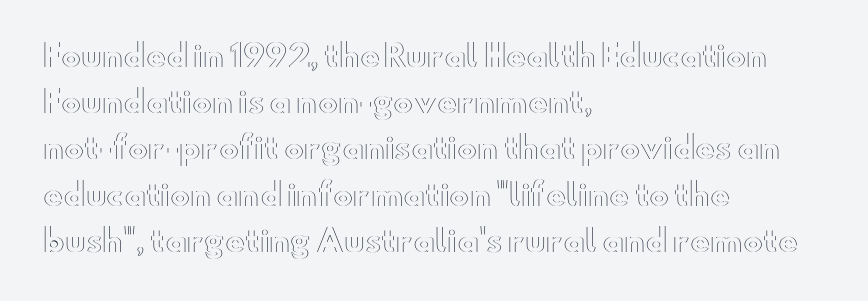
Q: Is the text italic (slanted)? A: No, it is upright.
Q: Is the text underlined? A: No.
Q: How is the paragraph aligned? A: Left-aligned.
Q: Is the spacing between letters normal or unusually wide? A: Normal.
Q: Is the spacing between lines tight, normal or loose? A: Normal.
Q: Width (condensed, normal, or wide)? A: Wide.
Q: x-height? A: Small.
Q: Monospaced? A: No.
